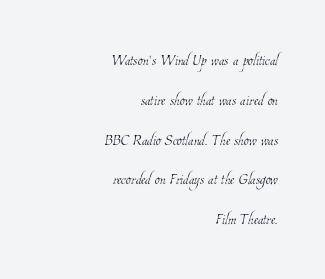
Which margin do the lines hug? The right one — the left edge is uneven. Summary of weight: not heavy and not bold. Between one letter and the next there's only the usual sliver of space. Leading is clearly above the norm, producing a sparse column. Any mark beneath the type? The region is blank.
